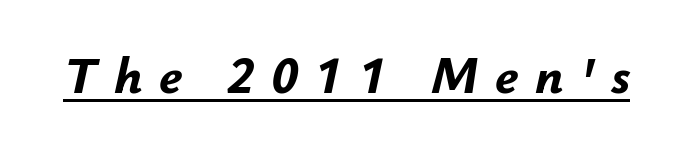
If you drew a line through each stem, it would be angled. Letter spacing: wide. The string is rendered with underlining switched on. A full-strength bold gives these letters their thick strokes. Each letter keeps its own natural width here, so spacing adapts to shape.
